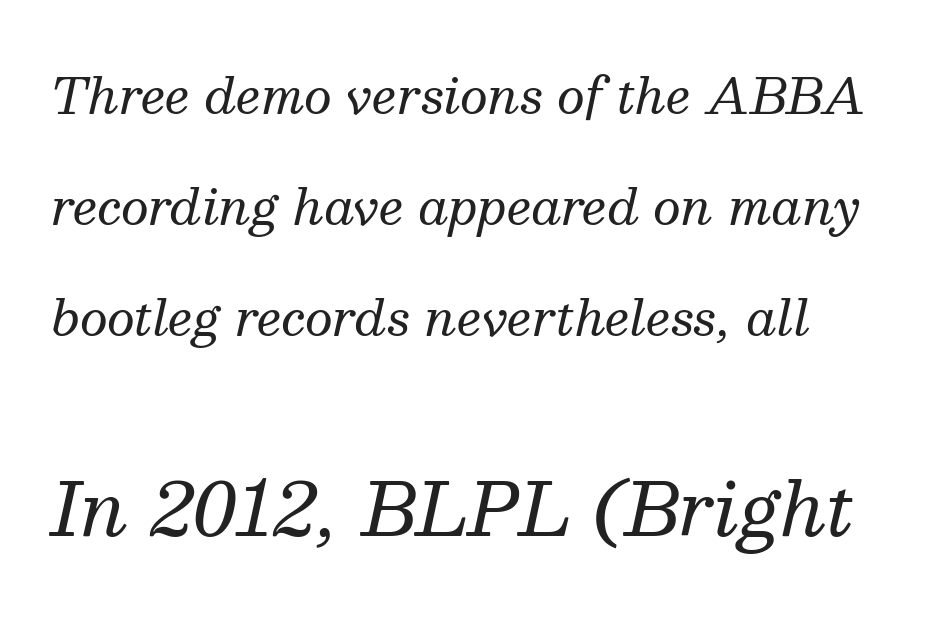
Top chunk: small. Bottom chunk: large. Each stroke keeps to a modest, everyday thickness or less. Note the varied advance widths — an 'i' is clearly narrower than an 'm'. Emphasis-style slanted type is in use.
